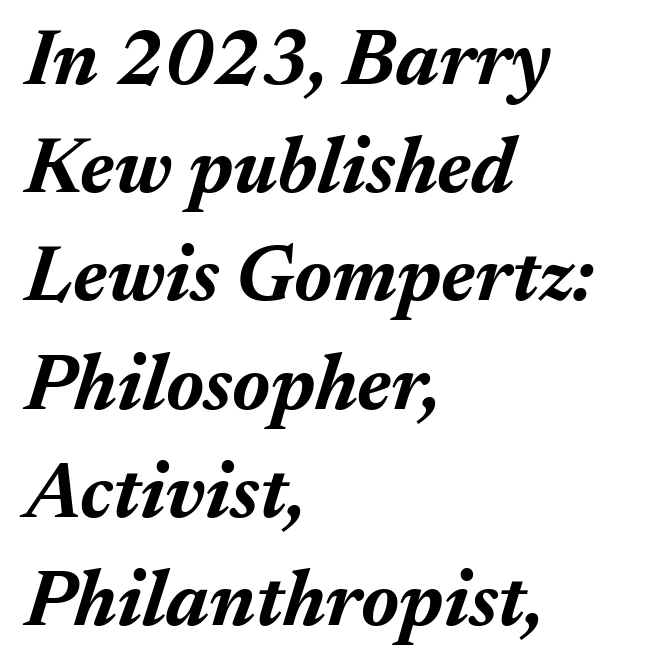
{"italic": "yes", "lean": "right", "slant_degrees": 17, "bold": "yes", "weight": "bold", "width": "normal", "stroke_contrast": "medium", "x_height": "medium", "monospaced": "no", "underline": "no", "align": "left", "line_spacing": "normal", "line_spacing_ratio": 1.37, "letter_spacing": "normal", "letter_spacing_em": 0.0, "glyph_px": 79}
